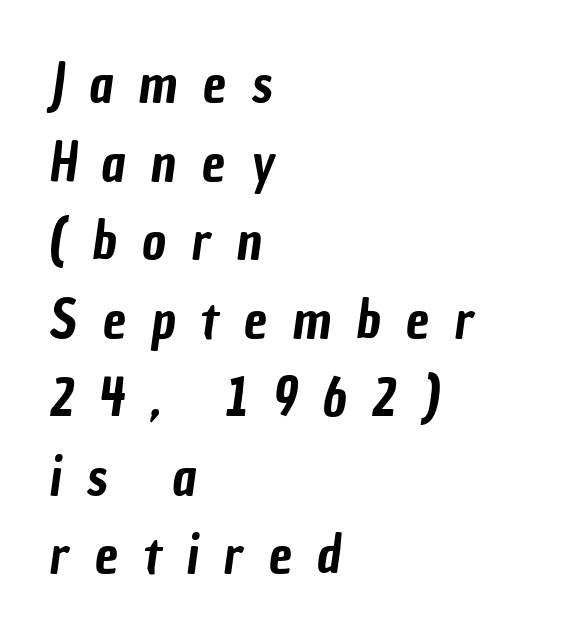
The image shows 52 px condensed sans-serif type; set left-aligned, normal line spacing (1.51x), unusually wide letter spacing (+0.49 em), not underlined; low stroke contrast and a medium x-height.
